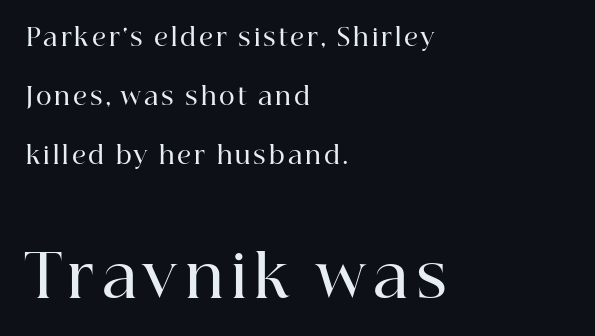
Q: Is the text bold? A: Semi-bold.
Q: Is the text italic (slanted)? A: No, it is upright.
Q: Is the typeface a serif or a sans-serif typeface? A: Serif.
Q: Is the text underlined? A: No.
Q: How is the paragraph aligned? A: Left-aligned.
Q: Is the spacing between lines tight, normal or loose? A: Loose.
Q: Which block of text is set in a larger size, the first (top) or the second (bottom)? A: The second (bottom) one.
Q: Width (condensed, normal, or wide)? A: Normal.
Q: Stroke contrast? A: High.
Q: x-height? A: Medium.
Q: Monospaced? A: No.
